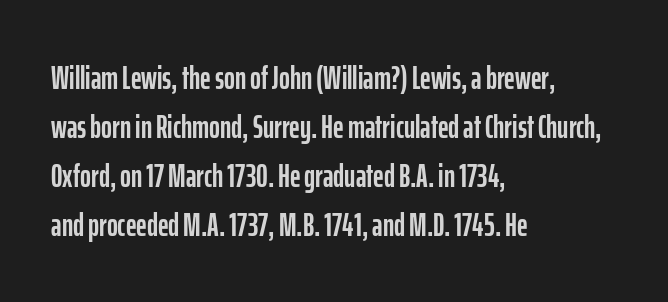
Q: Is the text italic (slanted)? A: No, it is upright.
Q: Is the typeface a serif or a sans-serif typeface? A: Sans-serif.
Q: Is the text underlined? A: No.
Q: How is the paragraph aligned? A: Left-aligned.
Q: Is the spacing between letters normal or unusually wide? A: Normal.
Q: Is the spacing between lines tight, normal or loose? A: Normal.
Q: Width (condensed, normal, or wide)? A: Condensed.
Q: Stroke contrast? A: Low.
Q: x-height? A: Medium.
Q: Monospaced? A: No.
